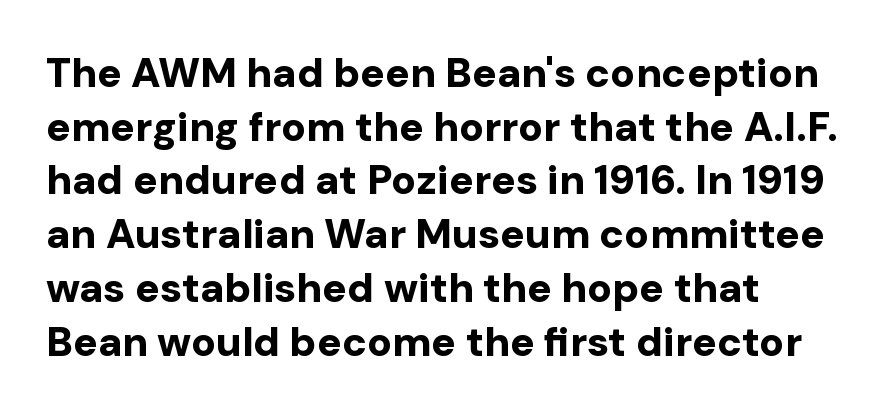
{"serif": "no", "italic": "no", "bold": "yes", "weight": "bold", "width": "normal", "stroke_contrast": "low", "x_height": "medium", "monospaced": "no", "underline": "no", "align": "left", "line_spacing": "normal", "line_spacing_ratio": 1.31, "letter_spacing": "normal", "letter_spacing_em": 0.0, "glyph_px": 41}
